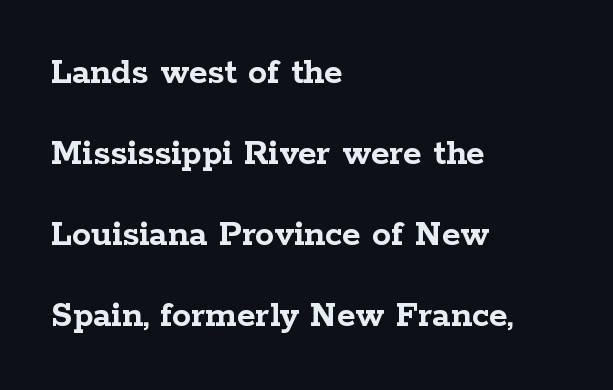
{"serif": "yes", "italic": "no", "bold": "yes", "weight": "semibold", "width": "wide", "stroke_contrast": "low", "x_height": "medium", "monospaced": "no", "underline": "no", "align": "left", "line_spacing": "loose", "line_spacing_ratio": 2.13, "letter_spacing": "normal", "letter_spacing_em": 0.0, "glyph_px": 38}
